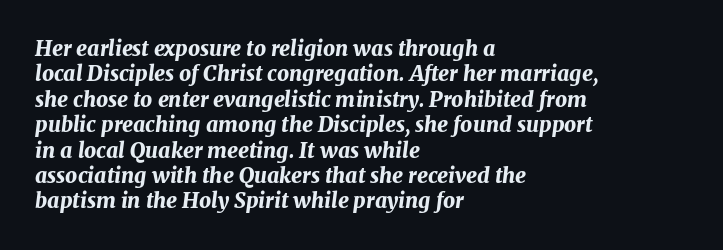
All the whitespace from short lines collects on the right. The passage shown is emphatically bold. No extra tracking has been applied to these lines. Posture: slanted. No word sits above an underline.
